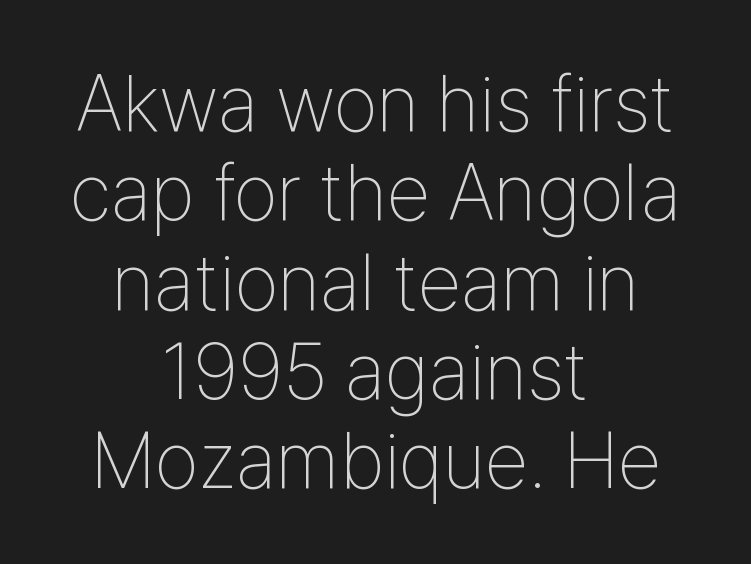
Underline: absent. Standard letterfit; no display-style spreading of the glyphs. Character widths vary here, with narrow letters taking less room than wide ones. One glance says dense: line gaps are narrower than usual.
